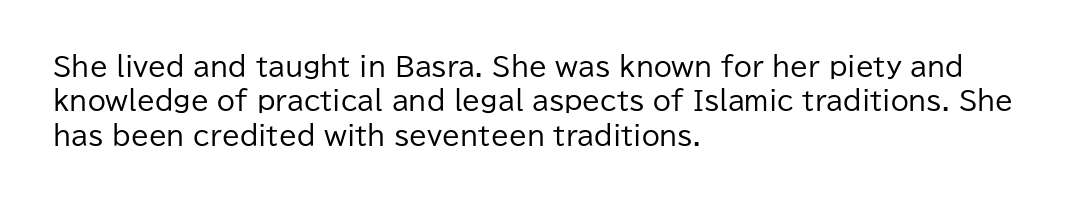
The image shows 26 px text type, upright; set left-aligned, normal line spacing (1.32x), normal letter spacing, not underlined.
